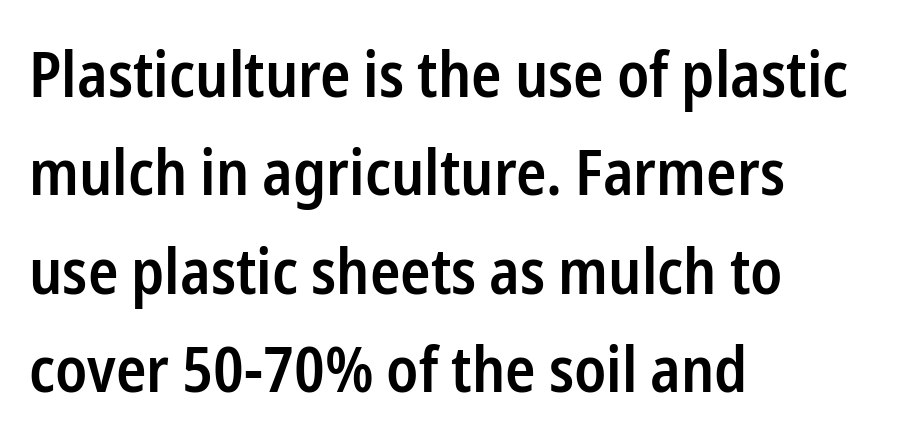
Q: Is the text bold? A: Semi-bold.
Q: Is the text italic (slanted)? A: No, it is upright.
Q: Is the typeface a serif or a sans-serif typeface? A: Sans-serif.
Q: Is the text underlined? A: No.
Q: How is the paragraph aligned? A: Left-aligned.
Q: Is the spacing between letters normal or unusually wide? A: Normal.
Q: Is the spacing between lines tight, normal or loose? A: Normal.
Q: Width (condensed, normal, or wide)? A: Condensed.
Q: Stroke contrast? A: Low.
Q: x-height? A: Medium.
Q: Monospaced? A: No.
